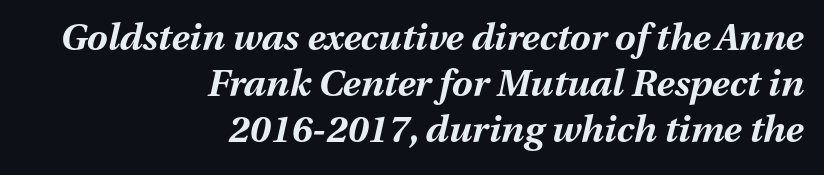
{"italic": "yes", "lean": "right", "slant_degrees": 13, "bold": "yes", "weight": "bold", "width": "normal", "stroke_contrast": "medium", "x_height": "medium", "monospaced": "no", "underline": "no", "align": "right", "line_spacing": "normal", "line_spacing_ratio": 1.25, "letter_spacing": "normal", "letter_spacing_em": 0.0, "glyph_px": 37}
